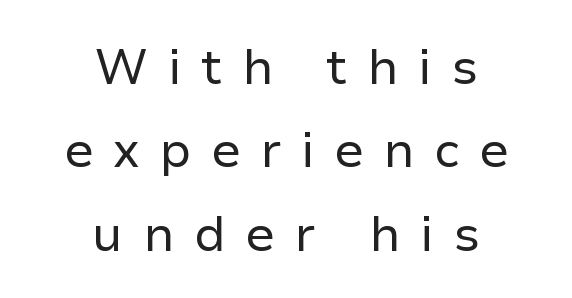
{"serif": "no", "italic": "no", "bold": "no", "weight": "regular", "width": "normal", "stroke_contrast": "low", "x_height": "medium", "monospaced": "no", "underline": "no", "align": "center", "line_spacing": "normal", "line_spacing_ratio": 1.7, "letter_spacing": "wide", "letter_spacing_em": 0.4, "glyph_px": 49}
